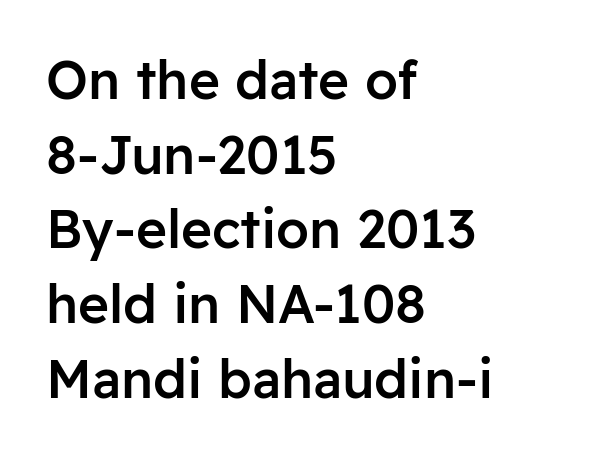
Stroke thickness is moderately raised; the sample reads as semibold. The space beneath each line is pristine and unruled. The passage shown is typed in a proportional face where columns would drift. The lettering holds an erect, upright posture throughout. One-word summary of the alignment: left. The vertical gap from one line to the next is medium.
